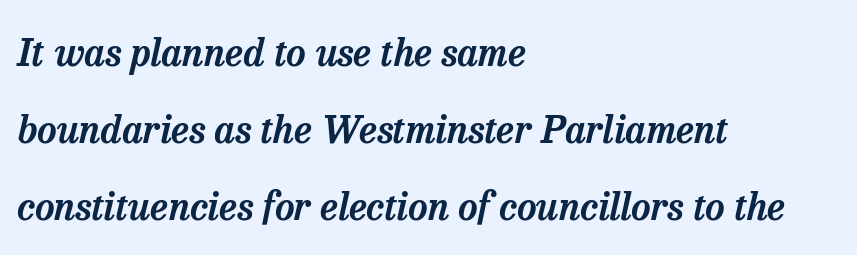
Type style note: has serifs. This rendering features lettering with no underline. Regarding leading, the lines here are spaced well apart. Between one letter and the next there's only the usual sliver of space. Each letter keeps its own natural width here, so spacing adapts to shape.
